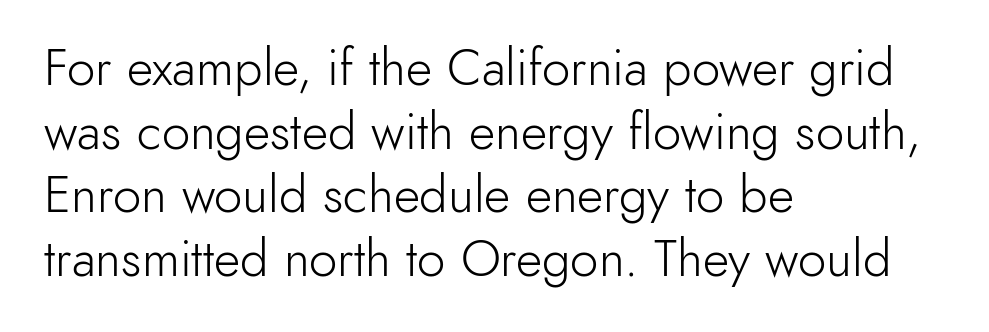
Q: Is the text bold? A: No.
Q: Is the text italic (slanted)? A: No, it is upright.
Q: Is the typeface a serif or a sans-serif typeface? A: Sans-serif.
Q: Is the text underlined? A: No.
Q: How is the paragraph aligned? A: Left-aligned.
Q: Is the spacing between letters normal or unusually wide? A: Normal.
Q: Is the spacing between lines tight, normal or loose? A: Normal.
Q: Width (condensed, normal, or wide)? A: Normal.
Q: x-height? A: Small.
Q: Monospaced? A: No.
